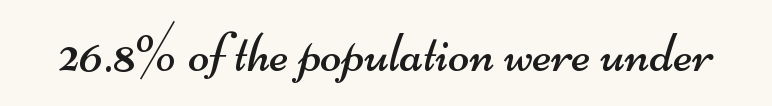
Q: Is the text bold? A: No.
Q: Is the typeface a serif or a sans-serif typeface? A: Sans-serif.
Q: Is the text underlined? A: No.
Q: Is the spacing between letters normal or unusually wide? A: Normal.
Q: Width (condensed, normal, or wide)? A: Wide.
Q: Stroke contrast? A: Medium.
Q: x-height? A: Small.
Q: Monospaced? A: No.
